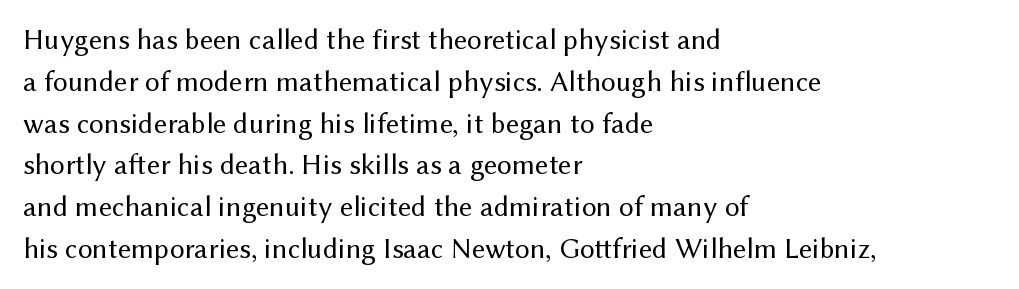
{"serif": "no", "italic": "no", "bold": "no", "weight": "regular", "width": "normal", "stroke_contrast": "medium", "x_height": "medium", "monospaced": "no", "underline": "no", "align": "left", "line_spacing": "normal", "line_spacing_ratio": 1.44, "letter_spacing": "normal", "letter_spacing_em": 0.0, "glyph_px": 29}
